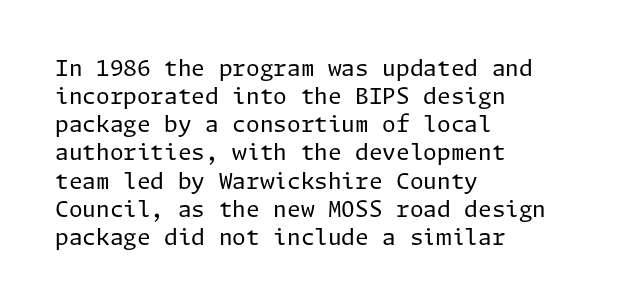
{"italic": "no", "bold": "no", "underline": "no", "align": "left", "line_spacing": "normal", "line_spacing_ratio": 1.28, "letter_spacing": "normal", "letter_spacing_em": 0.0, "glyph_px": 22}
